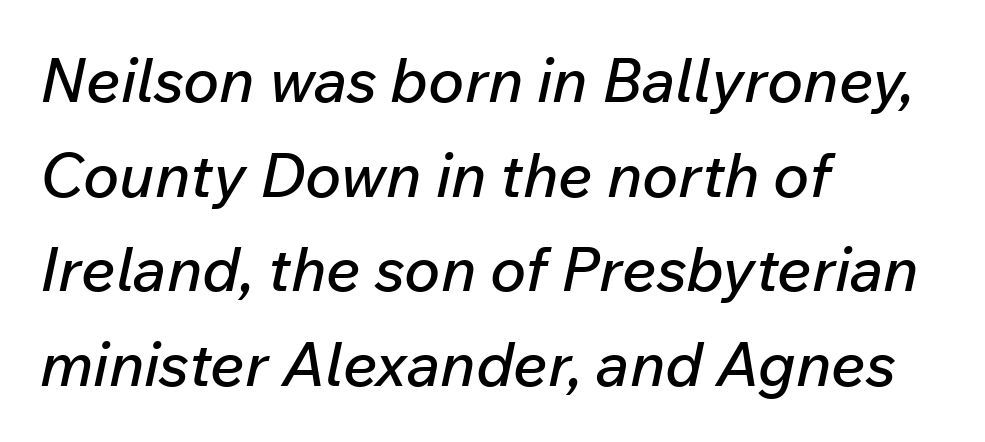
{"italic": "yes", "lean": "right", "slant_degrees": 12, "width": "normal", "stroke_contrast": "low", "x_height": "medium", "monospaced": "no", "underline": "no", "align": "left", "line_spacing": "normal", "line_spacing_ratio": 1.55, "letter_spacing": "normal", "letter_spacing_em": 0.0, "glyph_px": 61}
